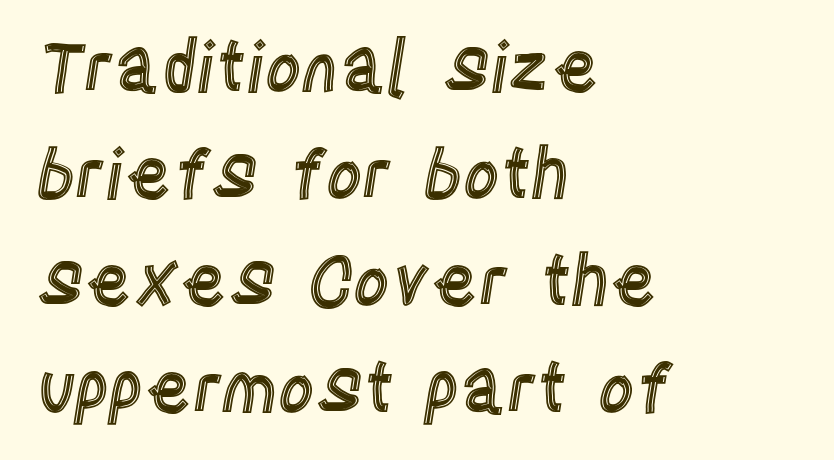
These lines are set flush left with a ragged right edge. Interline gaps are of average width in this sample. These lines are rendered in a variable-pitch font. Has an underline been added? It has not.
